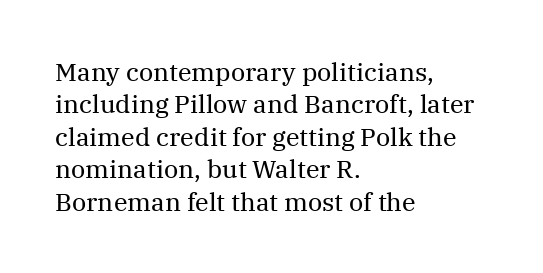
{"italic": "no", "bold": "no", "underline": "no", "align": "left", "line_spacing": "normal", "line_spacing_ratio": 1.3, "letter_spacing": "normal", "letter_spacing_em": 0.0, "glyph_px": 25}
